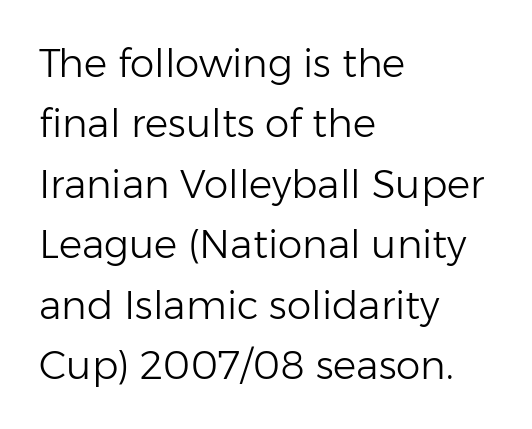
{"serif": "no", "italic": "no", "bold": "no", "weight": "light", "width": "normal", "stroke_contrast": "low", "x_height": "medium", "monospaced": "no", "underline": "no", "align": "left", "line_spacing": "normal", "line_spacing_ratio": 1.55, "letter_spacing": "normal", "letter_spacing_em": 0.0, "glyph_px": 39}
